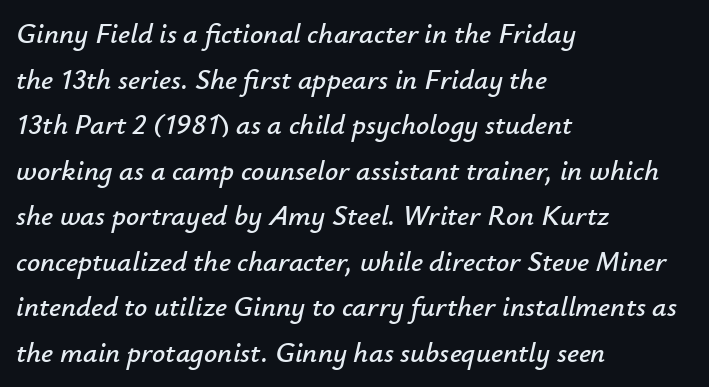
The string is rendered with underlining switched off. A typesetter would call this leading conventional body-copy spacing. The line texture is even and compact thanks to regular tracking. The paragraph shown leans on its left margin. Think of a printed novel: that variable character pitch is what you see here.
